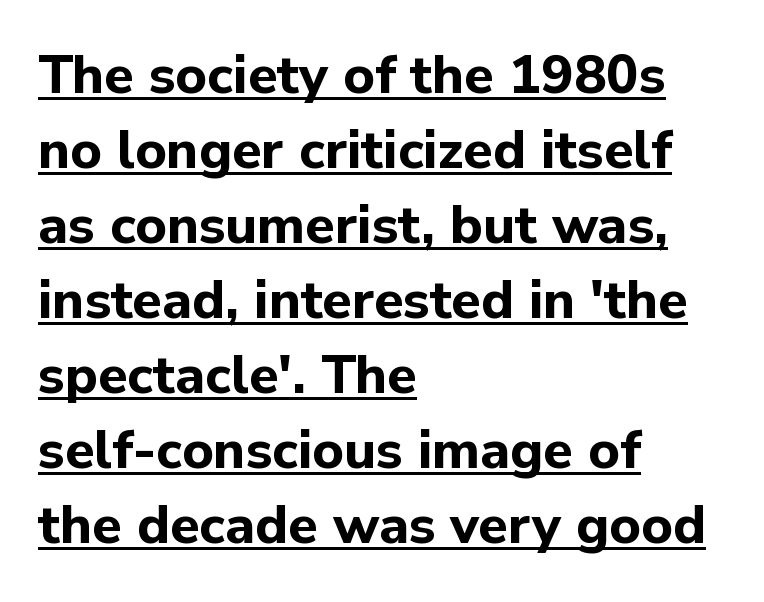
The image shows 54 px bold sans-serif type, upright; set left-aligned, normal line spacing (1.39x), normal letter spacing, underlined; low stroke contrast and a medium x-height.
